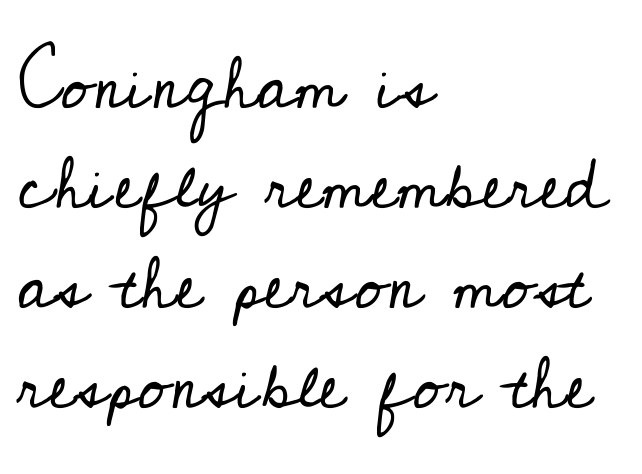
Q: Is the text bold? A: No.
Q: Is the text italic (slanted)? A: Yes.
Q: Is the typeface a serif or a sans-serif typeface? A: Serif.
Q: Is the text underlined? A: No.
Q: How is the paragraph aligned? A: Left-aligned.
Q: Is the spacing between letters normal or unusually wide? A: Normal.
Q: Is the spacing between lines tight, normal or loose? A: Normal.
Q: Width (condensed, normal, or wide)? A: Normal.
Q: Stroke contrast? A: Low.
Q: x-height? A: Small.
Q: Monospaced? A: No.
